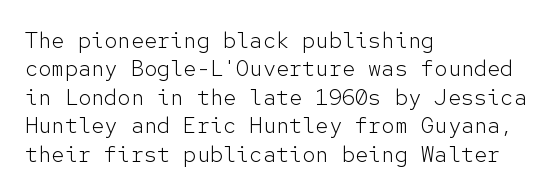
The image shows 22 px text type, upright; set left-aligned, normal line spacing (1.29x), normal letter spacing, not underlined.
